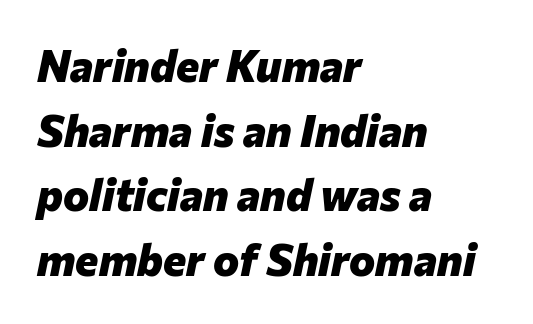
Q: Is the text bold? A: Yes.
Q: Is the text italic (slanted)? A: Yes, it leans right by about 12 degrees.
Q: Is the text underlined? A: No.
Q: How is the paragraph aligned? A: Left-aligned.
Q: Is the spacing between letters normal or unusually wide? A: Normal.
Q: Is the spacing between lines tight, normal or loose? A: Normal.
Q: Width (condensed, normal, or wide)? A: Normal.
Q: Stroke contrast? A: Low.
Q: x-height? A: Medium.
Q: Monospaced? A: No.
